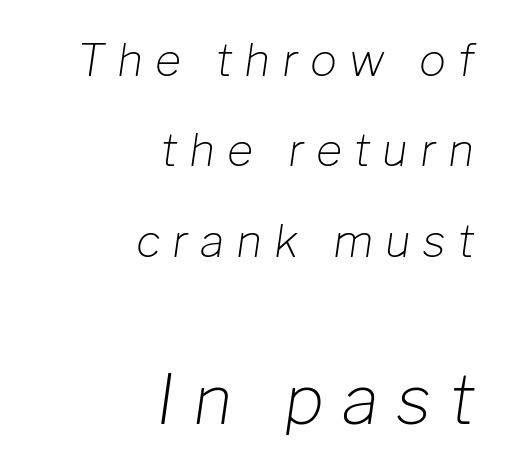
{"italic": "yes", "lean": "right", "slant_degrees": 8, "bold": "no", "weight": "light", "width": "normal", "stroke_contrast": "low", "x_height": "medium", "monospaced": "no", "underline": "no", "align": "right", "line_spacing": "loose", "line_spacing_ratio": 2.01, "letter_spacing": "wide", "letter_spacing_em": 0.27, "larger_block": "second", "size_ratio": 1.51, "glyph_px": 68}
